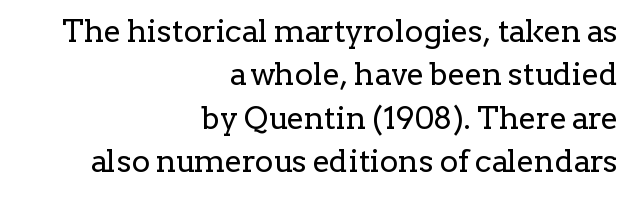
The space directly below the letters is spotless. Nothing heavy about these letters — not bold at all. This rendering leaves character spacing at its baseline value. Yep, those are serifs on the letters.
